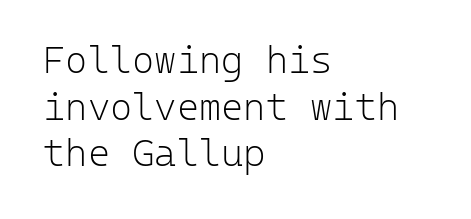
{"serif": "no", "italic": "no", "bold": "no", "weight": "light", "width": "normal", "stroke_contrast": "low", "x_height": "medium", "monospaced": "yes", "underline": "no", "align": "left", "line_spacing_ratio": 1.23, "letter_spacing": "normal", "letter_spacing_em": 0.0, "glyph_px": 38}
